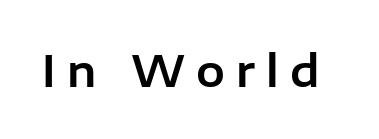
The image shows 43 px sans-serif type, upright; set unusually wide letter spacing (+0.26 em), not underlined; low stroke contrast and a medium x-height.
